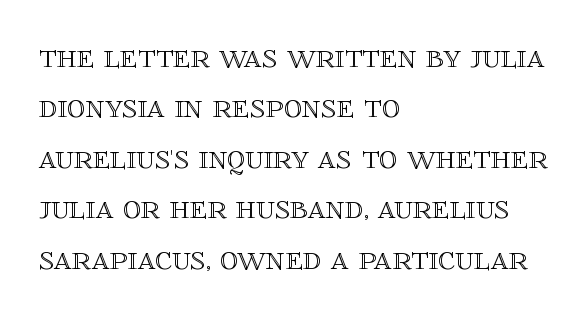
Q: Is the text italic (slanted)? A: No, it is upright.
Q: Is the text underlined? A: No.
Q: How is the paragraph aligned? A: Left-aligned.
Q: Is the spacing between letters normal or unusually wide? A: Normal.
Q: Is the spacing between lines tight, normal or loose? A: Normal.
Q: Width (condensed, normal, or wide)? A: Normal.
Q: x-height? A: Large.
Q: Monospaced? A: No.
